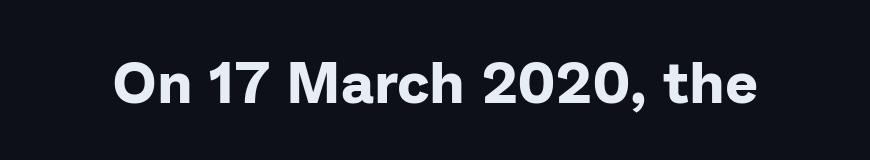
{"serif": "no", "italic": "no", "bold": "yes", "weight": "bold", "width": "normal", "stroke_contrast": "low", "x_height": "medium", "monospaced": "no", "underline": "no", "letter_spacing": "normal", "letter_spacing_em": 0.0, "glyph_px": 58}
